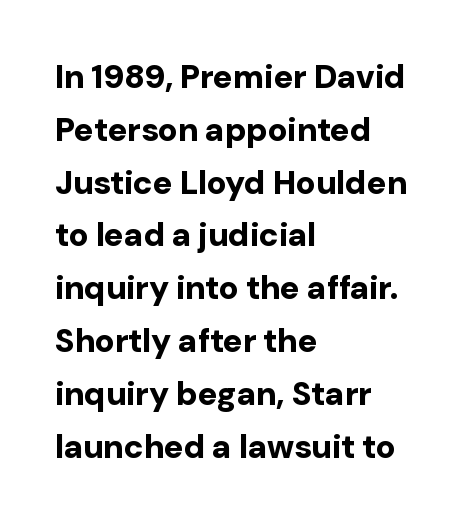
{"serif": "no", "italic": "no", "bold": "yes", "weight": "bold", "width": "normal", "stroke_contrast": "low", "x_height": "medium", "monospaced": "no", "underline": "no", "align": "left", "line_spacing": "normal", "line_spacing_ratio": 1.6, "letter_spacing": "normal", "letter_spacing_em": 0.0, "glyph_px": 33}
